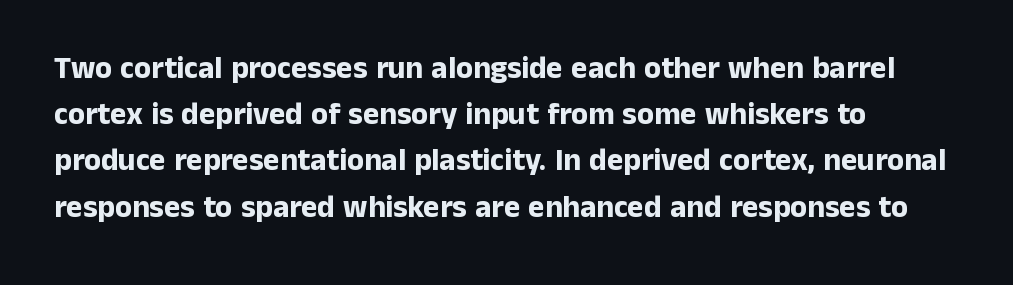
{"serif": "no", "italic": "no", "bold": "yes", "weight": "bold", "width": "normal", "stroke_contrast": "low", "x_height": "medium", "monospaced": "no", "underline": "no", "align": "left", "line_spacing": "normal", "line_spacing_ratio": 1.49, "letter_spacing": "normal", "letter_spacing_em": 0.0, "glyph_px": 31}
